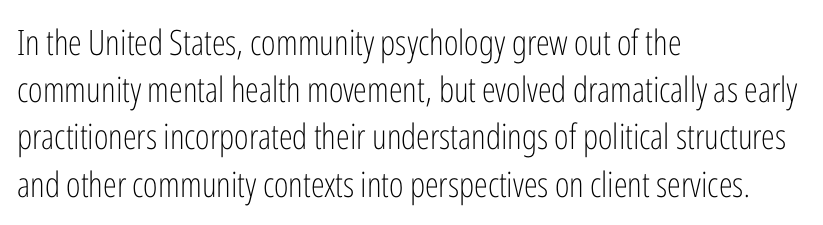
{"serif": "no", "italic": "no", "bold": "no", "weight": "light", "width": "condensed", "stroke_contrast": "low", "x_height": "medium", "monospaced": "no", "underline": "no", "align": "left", "line_spacing": "normal", "line_spacing_ratio": 1.35, "letter_spacing": "normal", "letter_spacing_em": 0.0, "glyph_px": 35}
